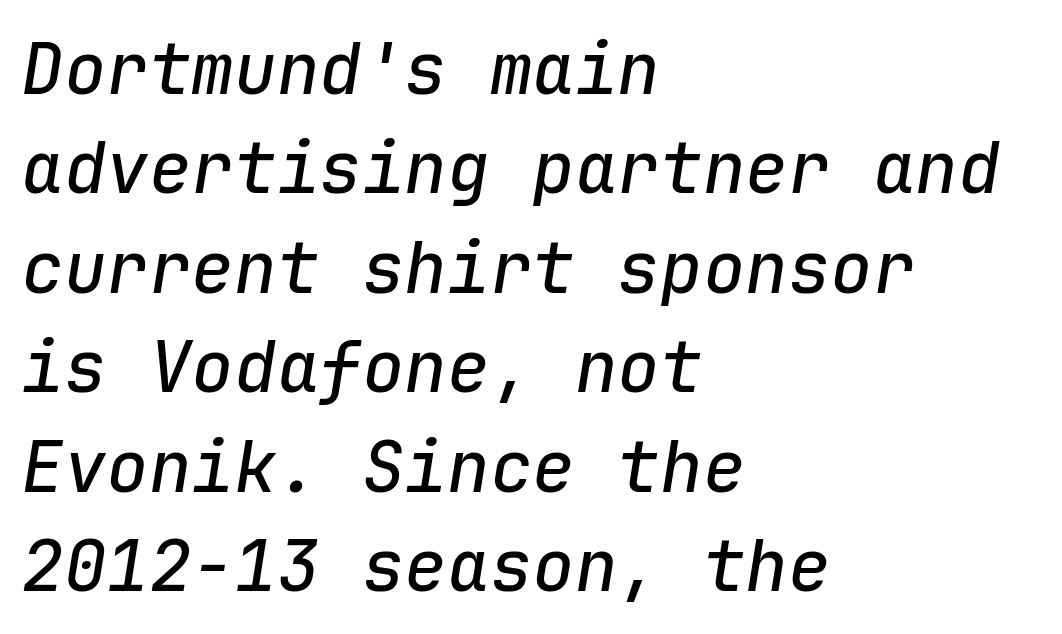
{"italic": "yes", "lean": "right", "slant_degrees": 9, "width": "normal", "stroke_contrast": "low", "x_height": "medium", "monospaced": "yes", "underline": "no", "align": "left", "line_spacing": "normal", "line_spacing_ratio": 1.4, "letter_spacing": "normal", "letter_spacing_em": 0.0, "glyph_px": 71}
